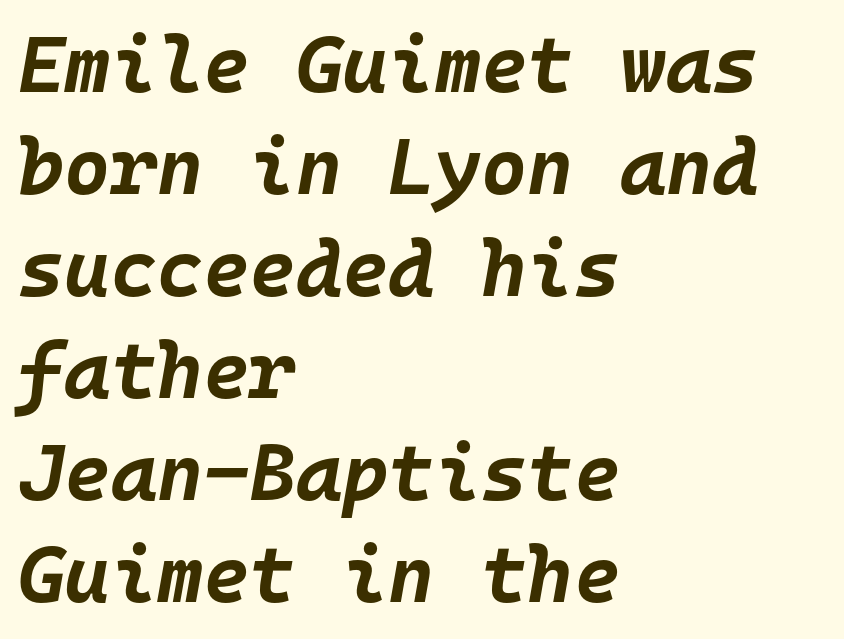
{"italic": "yes", "lean": "right", "slant_degrees": 10, "bold": "yes", "weight": "bold", "width": "normal", "stroke_contrast": "low", "x_height": "large", "monospaced": "yes", "underline": "no", "align": "left", "line_spacing": "normal", "line_spacing_ratio": 1.29, "letter_spacing": "normal", "letter_spacing_em": 0.0, "glyph_px": 79}
